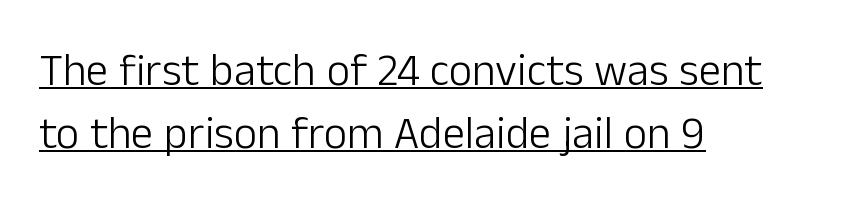
Regular leading. Character widths vary here, with narrow letters taking less room than wide ones. You could call the tracking neutral — neither tight nor loose. Underlined type.
